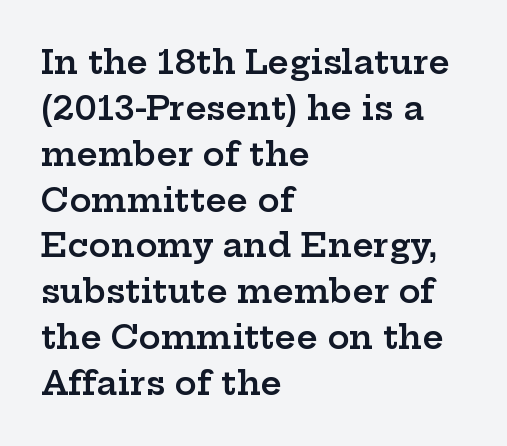
Q: Is the text bold? A: Semi-bold.
Q: Is the text italic (slanted)? A: No, it is upright.
Q: Is the typeface a serif or a sans-serif typeface? A: Serif.
Q: Is the text underlined? A: No.
Q: How is the paragraph aligned? A: Left-aligned.
Q: Is the spacing between letters normal or unusually wide? A: Normal.
Q: Is the spacing between lines tight, normal or loose? A: Normal.
Q: Width (condensed, normal, or wide)? A: Wide.
Q: Stroke contrast? A: Low.
Q: x-height? A: Medium.
Q: Monospaced? A: No.
